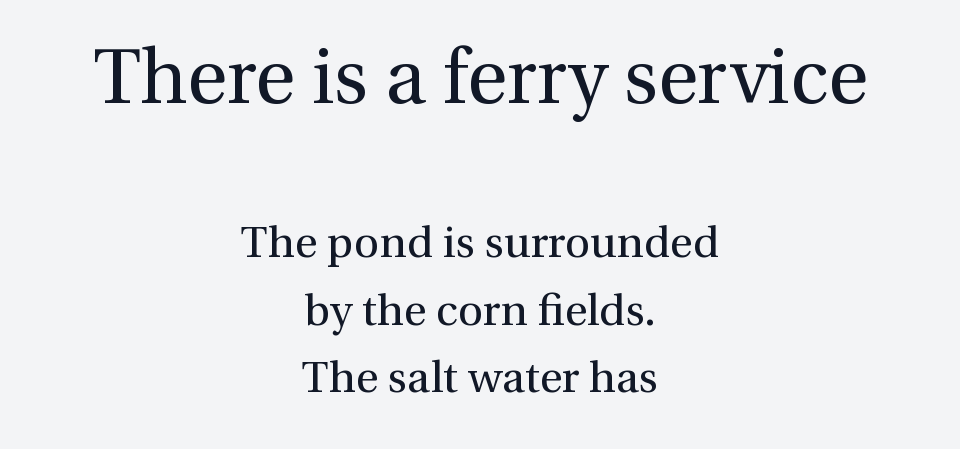
Q: Is the text bold? A: No.
Q: Is the text italic (slanted)? A: No, it is upright.
Q: Is the typeface a serif or a sans-serif typeface? A: Serif.
Q: Is the text underlined? A: No.
Q: How is the paragraph aligned? A: Centered.
Q: Is the spacing between letters normal or unusually wide? A: Normal.
Q: Is the spacing between lines tight, normal or loose? A: Normal.
Q: Which block of text is set in a larger size, the first (top) or the second (bottom)? A: The first (top) one.
Q: Width (condensed, normal, or wide)? A: Normal.
Q: Stroke contrast? A: Medium.
Q: x-height? A: Medium.
Q: Monospaced? A: No.
